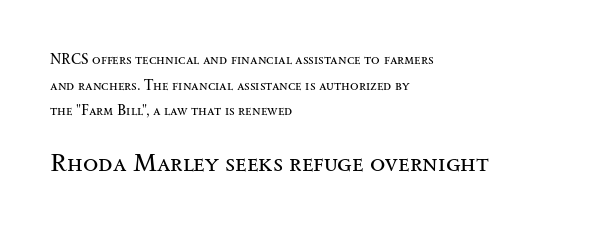
{"italic": "no", "bold": "no", "underline": "no", "align": "left", "line_spacing_ratio": 1.83, "letter_spacing": "normal", "letter_spacing_em": 0.0, "larger_block": "second", "size_ratio": 1.79, "glyph_px": 25}
